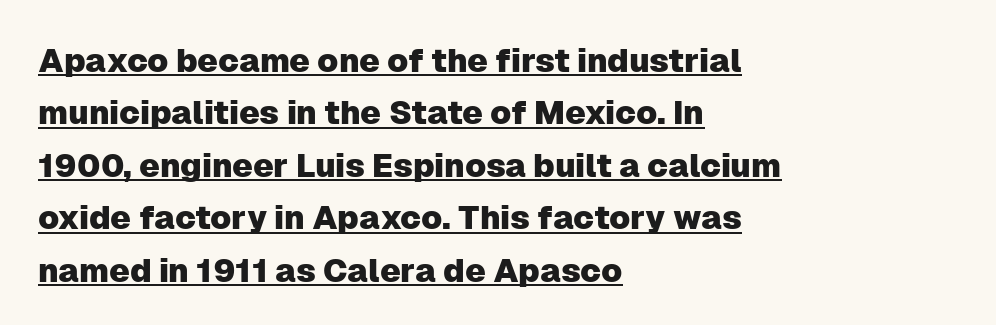
Teacher's note: observe the even left margin — that is flush-left alignment. Compared with typical paragraphs, the rows here are spaced about the same. The face used here is a sans, in the tradition of grotesques and geometrics. Rendered with straight, roman letterforms.
